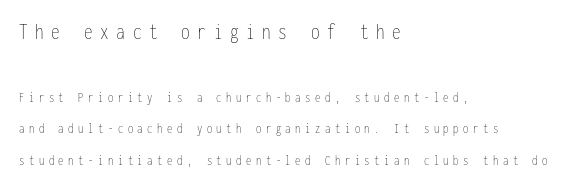
Q: Is the text bold? A: No.
Q: Is the text italic (slanted)? A: No, it is upright.
Q: Is the text underlined? A: No.
Q: How is the paragraph aligned? A: Left-aligned.
Q: Is the spacing between letters normal or unusually wide? A: Unusually wide.
Q: Is the spacing between lines tight, normal or loose? A: Loose.
Q: Which block of text is set in a larger size, the first (top) or the second (bottom)? A: The first (top) one.
